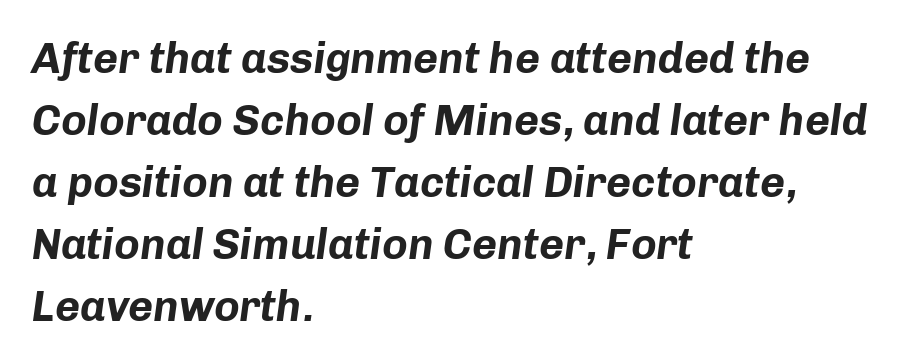
The image shows 43 px bold type, italic (leaning right); set left-aligned, normal line spacing (1.44x), normal letter spacing, not underlined; low stroke contrast and a medium x-height.
